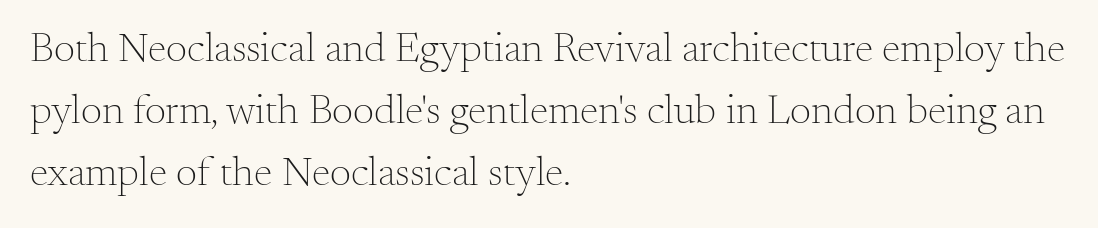
This block has exactly the height ordinary leading produces. This reads as an unemphasized weight, regular at the heaviest. The line texture is even and compact thanks to regular tracking. Regarding serifs, this sample has them.
